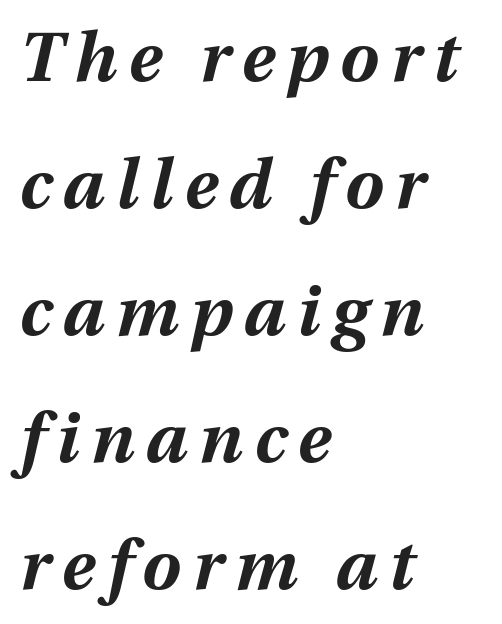
These lines were composed using italics. Every row of glyphs begins at an identical x-position on the left. Heavy, bold letterforms. Quick note: underline off. You could not count columns in this text — the font is proportionally spaced.
